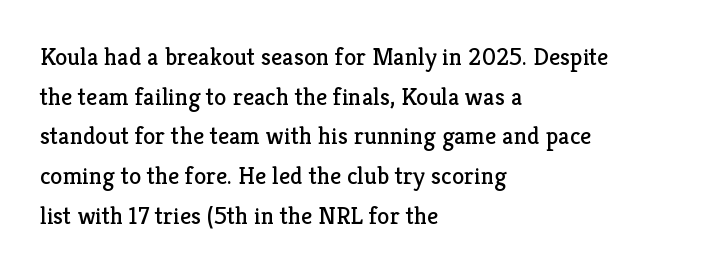
The image shows 25 px text type, upright; set left-aligned, normal line spacing (1.59x), normal letter spacing, not underlined.
